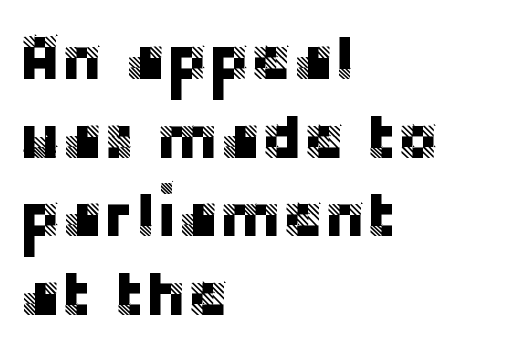
The image shows 63 px sans-serif type, upright; set left-aligned, normal line spacing (1.25x), normal letter spacing, not underlined; low stroke contrast and a large x-height.
